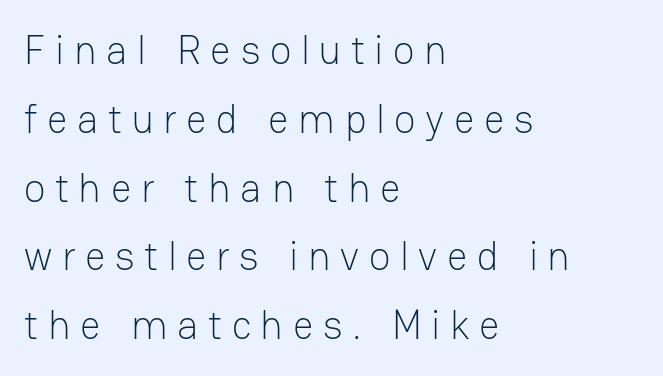
Q: Is the text bold? A: No.
Q: Is the text italic (slanted)? A: No, it is upright.
Q: Is the typeface a serif or a sans-serif typeface? A: Sans-serif.
Q: Is the text underlined? A: No.
Q: How is the paragraph aligned? A: Left-aligned.
Q: Is the spacing between letters normal or unusually wide? A: Unusually wide.
Q: Width (condensed, normal, or wide)? A: Normal.
Q: Stroke contrast? A: Low.
Q: x-height? A: Medium.
Q: Monospaced? A: No.
